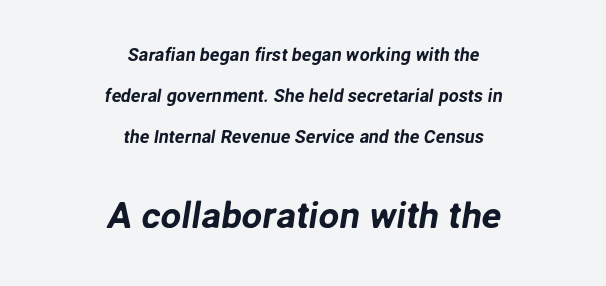
The image shows 37 px sans-serif type; set centered, loose line spacing (2.29x), normal letter spacing, not underlined; the second (bottom) block is 2.06x larger; low stroke contrast and a medium x-height.
